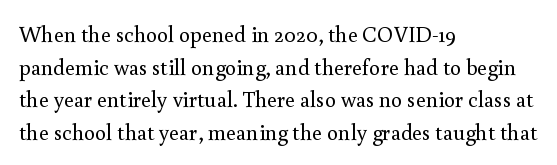
Q: Is the text bold? A: No.
Q: Is the text italic (slanted)? A: No, it is upright.
Q: Is the text underlined? A: No.
Q: How is the paragraph aligned? A: Left-aligned.
Q: Is the spacing between letters normal or unusually wide? A: Normal.
Q: Is the spacing between lines tight, normal or loose? A: Normal.
